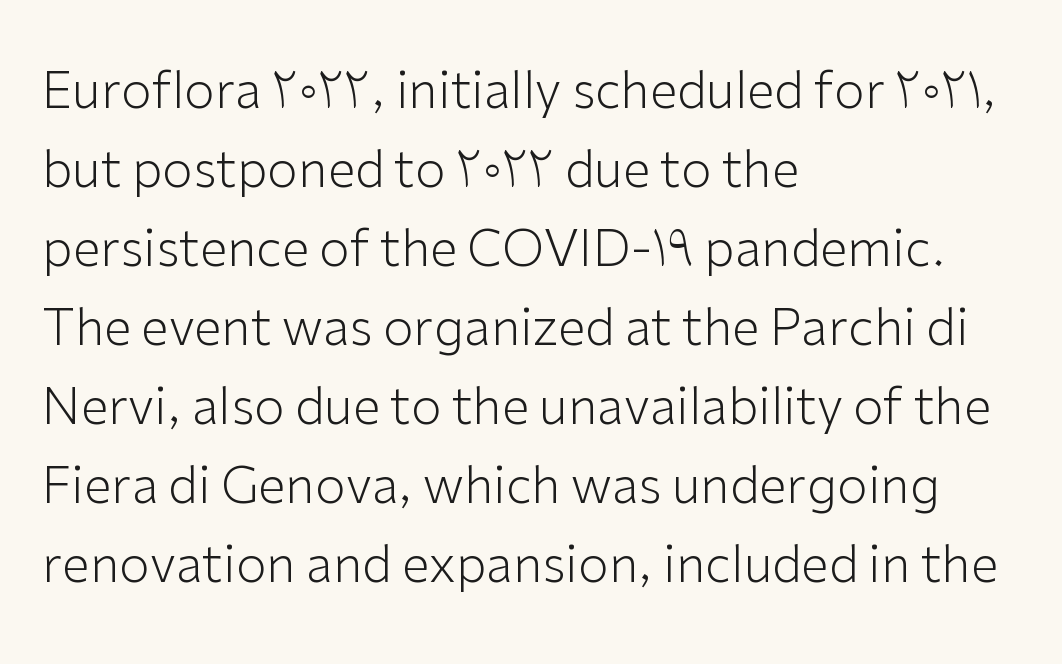
{"serif": "no", "italic": "no", "bold": "no", "weight": "light", "width": "normal", "stroke_contrast": "low", "x_height": "medium", "monospaced": "no", "underline": "no", "align": "left", "line_spacing": "normal", "line_spacing_ratio": 1.58, "letter_spacing": "normal", "letter_spacing_em": 0.0, "glyph_px": 50}
